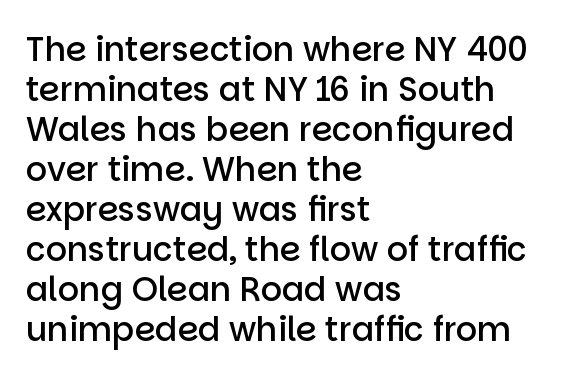
{"serif": "no", "italic": "no", "bold": "semi", "weight": "semibold", "width": "normal", "stroke_contrast": "low", "x_height": "large", "monospaced": "no", "underline": "no", "align": "left", "line_spacing_ratio": 1.21, "letter_spacing": "normal", "letter_spacing_em": 0.0, "glyph_px": 33}
